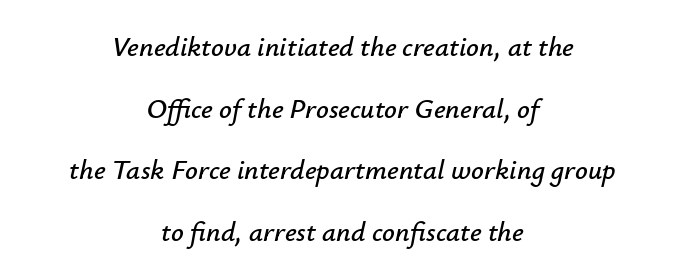
The image shows 28 px text type, italic (leaning right); set centered, loose line spacing (2.2x), normal letter spacing, not underlined; low stroke contrast and a small x-height.
